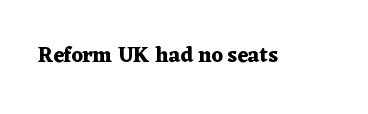
{"italic": "no", "bold": "yes", "underline": "no", "letter_spacing": "normal", "letter_spacing_em": 0.0, "glyph_px": 21}
